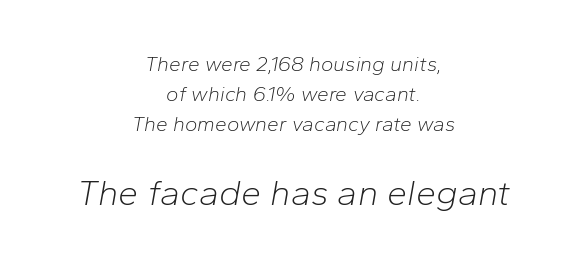
The image shows 36 px light type, italic (leaning right); set centered, normal line spacing (1.43x), normal letter spacing, not underlined; the second (bottom) block is 1.71x larger; low stroke contrast and a medium x-height.
